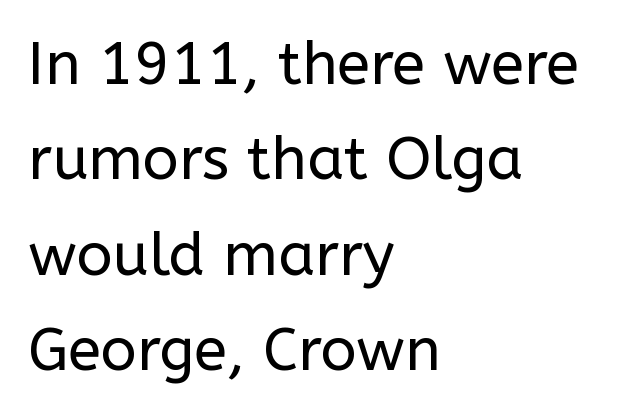
Q: Is the text bold? A: No.
Q: Is the text italic (slanted)? A: No, it is upright.
Q: Is the typeface a serif or a sans-serif typeface? A: Sans-serif.
Q: Is the text underlined? A: No.
Q: How is the paragraph aligned? A: Left-aligned.
Q: Is the spacing between letters normal or unusually wide? A: Normal.
Q: Is the spacing between lines tight, normal or loose? A: Normal.
Q: Width (condensed, normal, or wide)? A: Normal.
Q: Stroke contrast? A: Low.
Q: x-height? A: Medium.
Q: Monospaced? A: No.
